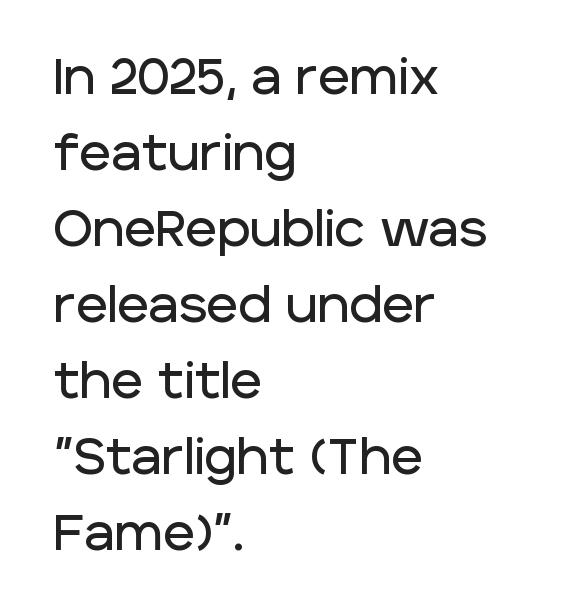
Note: no serifs on the glyphs. Descenders are the only things crossing below the line. The letters stand upright; this is a roman face. If you drew a ruler down the left edge, every line would touch it.
